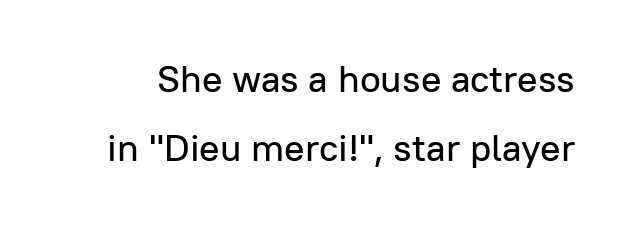
Q: Is the text italic (slanted)? A: No, it is upright.
Q: Is the typeface a serif or a sans-serif typeface? A: Sans-serif.
Q: Is the text underlined? A: No.
Q: Is the spacing between letters normal or unusually wide? A: Normal.
Q: Width (condensed, normal, or wide)? A: Normal.
Q: Stroke contrast? A: Low.
Q: x-height? A: Medium.
Q: Monospaced? A: No.
